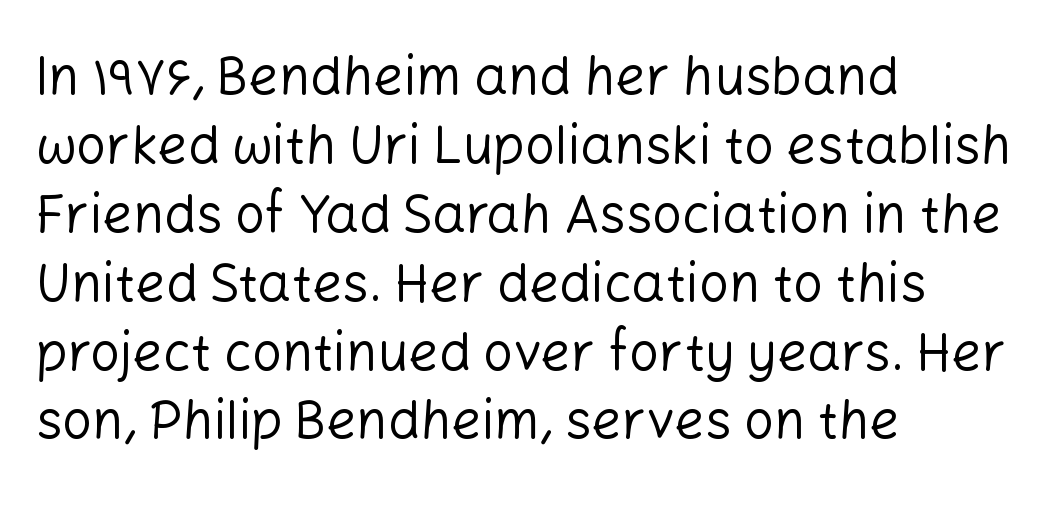
Q: Is the text bold? A: No.
Q: Is the text italic (slanted)? A: No, it is upright.
Q: Is the typeface a serif or a sans-serif typeface? A: Sans-serif.
Q: Is the text underlined? A: No.
Q: How is the paragraph aligned? A: Left-aligned.
Q: Is the spacing between letters normal or unusually wide? A: Normal.
Q: Is the spacing between lines tight, normal or loose? A: Normal.
Q: Width (condensed, normal, or wide)? A: Normal.
Q: Stroke contrast? A: Low.
Q: x-height? A: Medium.
Q: Monospaced? A: No.
